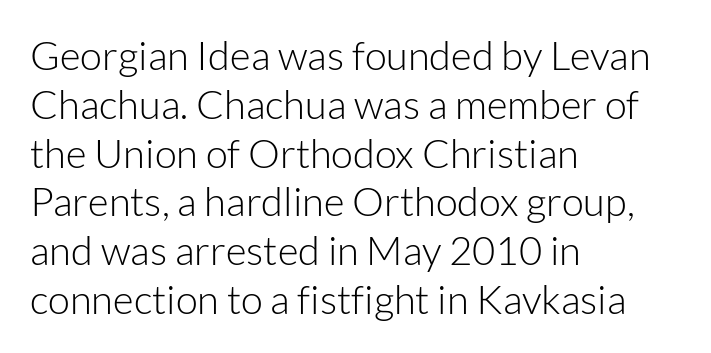
Typographically, this falls in the sans-serif category. Looks like regular typesetting: each glyph gets only the width it needs. Caption: standard tracking, unaltered. The passage is arranged the way most books set body copy — flush left.
